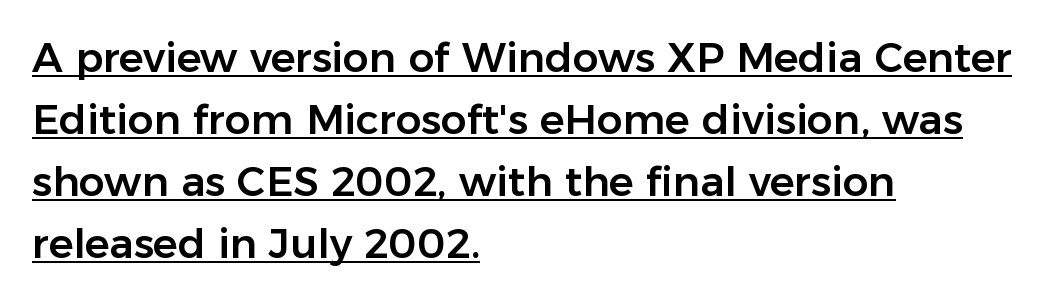
{"serif": "no", "italic": "no", "width": "normal", "stroke_contrast": "low", "x_height": "medium", "monospaced": "no", "underline": "yes", "align": "left", "line_spacing": "normal", "line_spacing_ratio": 1.51, "letter_spacing": "normal", "letter_spacing_em": 0.0, "glyph_px": 41}
